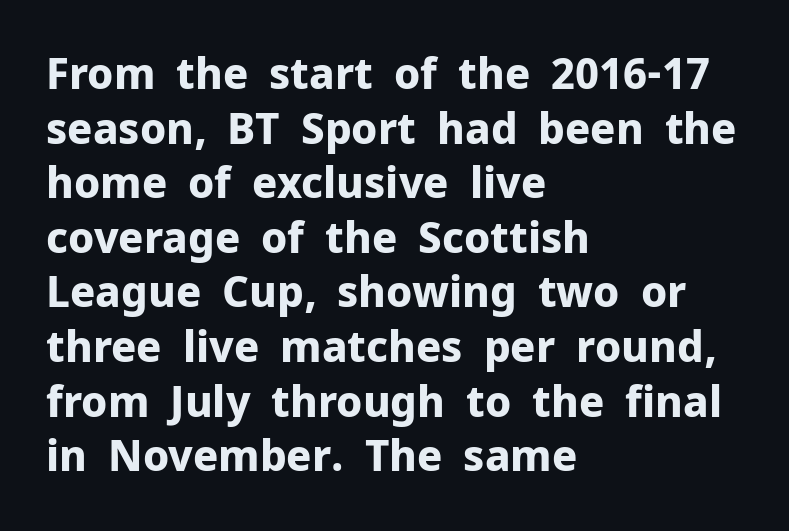
{"serif": "no", "italic": "no", "bold": "yes", "weight": "bold", "width": "normal", "stroke_contrast": "low", "x_height": "medium", "monospaced": "no", "underline": "no", "align": "left", "line_spacing": "normal", "line_spacing_ratio": 1.3, "letter_spacing": "normal", "letter_spacing_em": 0.0, "glyph_px": 42}
